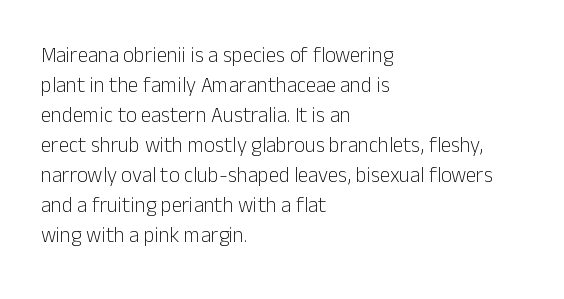
Q: Is the text bold? A: No.
Q: Is the text italic (slanted)? A: No, it is upright.
Q: Is the text underlined? A: No.
Q: How is the paragraph aligned? A: Left-aligned.
Q: Is the spacing between letters normal or unusually wide? A: Normal.
Q: Is the spacing between lines tight, normal or loose? A: Normal.
